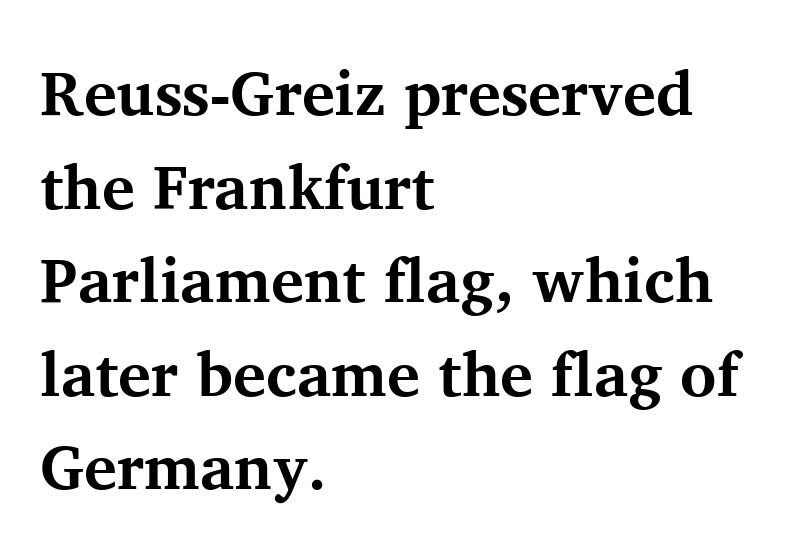
The image shows 62 px bold serif type, upright; set left-aligned, normal line spacing (1.51x), normal letter spacing, not underlined; medium stroke contrast and a medium x-height.
